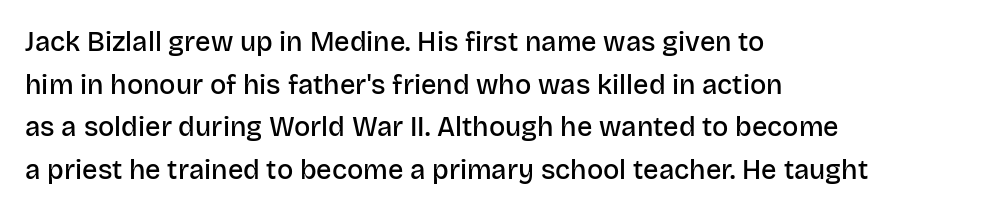
Q: Is the text bold? A: Semi-bold.
Q: Is the text italic (slanted)? A: No, it is upright.
Q: Is the text underlined? A: No.
Q: How is the paragraph aligned? A: Left-aligned.
Q: Is the spacing between letters normal or unusually wide? A: Normal.
Q: Is the spacing between lines tight, normal or loose? A: Normal.
